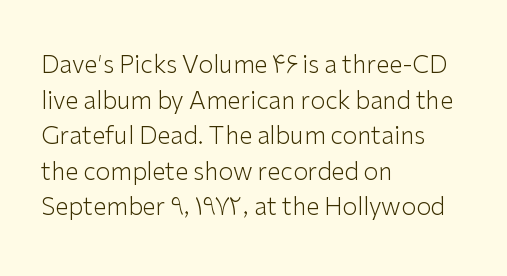
No italicization has been applied; the sample stays upright. Each line starts at the same left margin while the right side varies. Weight: regular or lighter. Compared with typical paragraphs, the rows here are spaced about the same. No extra tracking has been applied to these lines. Any mark beneath the type? The region is blank.
